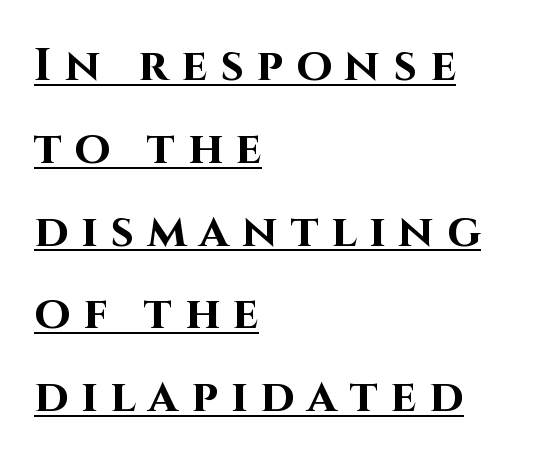
Q: Is the text bold? A: Yes.
Q: Is the text italic (slanted)? A: No, it is upright.
Q: Is the typeface a serif or a sans-serif typeface? A: Sans-serif.
Q: Is the text underlined? A: Yes.
Q: How is the paragraph aligned? A: Left-aligned.
Q: Is the spacing between letters normal or unusually wide? A: Unusually wide.
Q: Width (condensed, normal, or wide)? A: Normal.
Q: Stroke contrast? A: High.
Q: x-height? A: Large.
Q: Monospaced? A: No.
